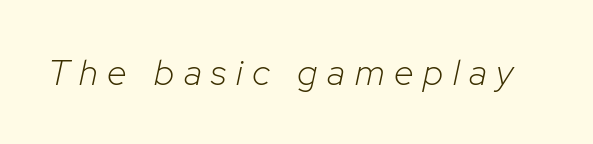
Q: Is the text bold? A: No.
Q: Is the text italic (slanted)? A: Yes, it leans right by about 12 degrees.
Q: Is the text underlined? A: No.
Q: Is the spacing between letters normal or unusually wide? A: Unusually wide.
Q: Width (condensed, normal, or wide)? A: Normal.
Q: Stroke contrast? A: Low.
Q: x-height? A: Medium.
Q: Monospaced? A: No.
